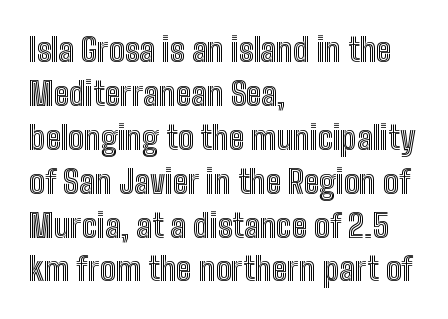
{"italic": "no", "width": "condensed", "x_height": "medium", "monospaced": "no", "underline": "no", "align": "left", "line_spacing": "normal", "line_spacing_ratio": 1.33, "letter_spacing": "normal", "letter_spacing_em": 0.0, "glyph_px": 33}
